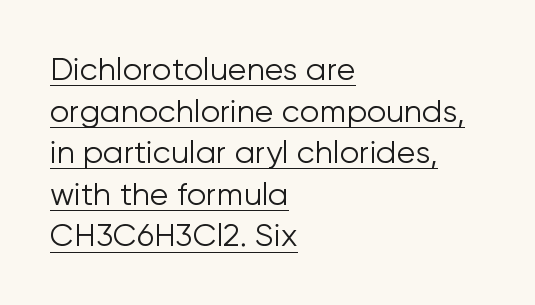
Q: Is the text bold? A: No.
Q: Is the text italic (slanted)? A: No, it is upright.
Q: Is the typeface a serif or a sans-serif typeface? A: Sans-serif.
Q: Is the text underlined? A: Yes.
Q: How is the paragraph aligned? A: Left-aligned.
Q: Is the spacing between letters normal or unusually wide? A: Normal.
Q: Is the spacing between lines tight, normal or loose? A: Normal.
Q: Width (condensed, normal, or wide)? A: Normal.
Q: Stroke contrast? A: Low.
Q: x-height? A: Medium.
Q: Monospaced? A: No.
